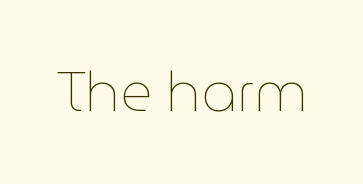
{"italic": "no", "bold": "no", "weight": "thin", "width": "normal", "stroke_contrast": "low", "x_height": "medium", "monospaced": "no", "underline": "no", "letter_spacing": "normal", "letter_spacing_em": 0.0, "glyph_px": 55}
